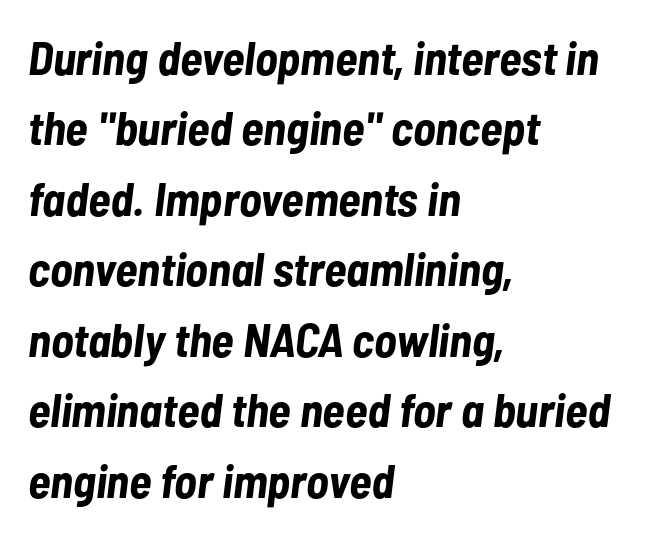
The image shows 47 px bold, condensed type, italic (leaning right); set left-aligned, normal line spacing (1.5x), normal letter spacing, not underlined; low stroke contrast and a medium x-height.
